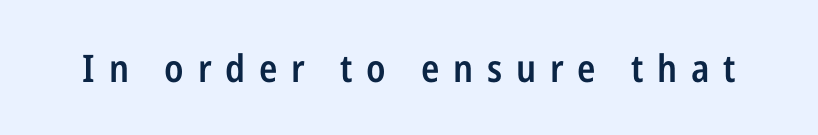
Q: Is the text bold? A: Semi-bold.
Q: Is the text italic (slanted)? A: No, it is upright.
Q: Is the typeface a serif or a sans-serif typeface? A: Sans-serif.
Q: Is the text underlined? A: No.
Q: Is the spacing between letters normal or unusually wide? A: Unusually wide.
Q: Width (condensed, normal, or wide)? A: Condensed.
Q: Stroke contrast? A: Low.
Q: x-height? A: Medium.
Q: Monospaced? A: No.
